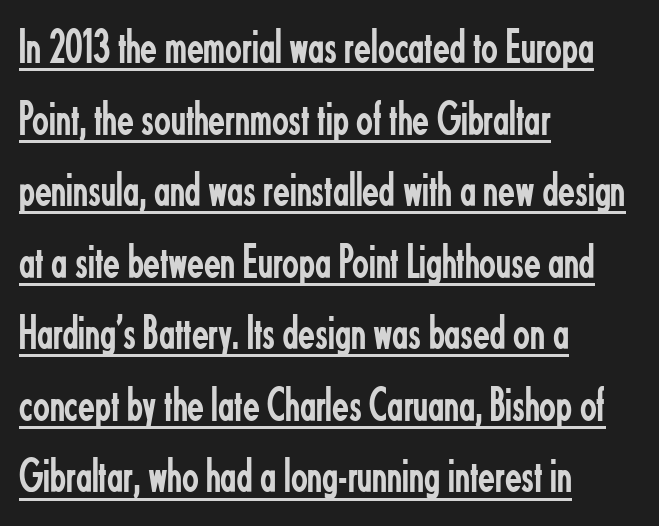
The image shows 49 px regular-weight, condensed sans-serif type, upright; set left-aligned, normal line spacing (1.46x), normal letter spacing, underlined; low stroke contrast and a small x-height.
